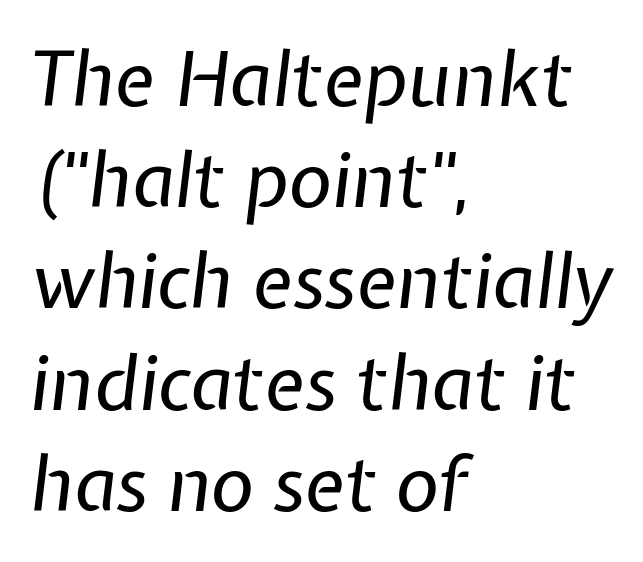
{"italic": "yes", "lean": "right", "slant_degrees": 7, "bold": "no", "weight": "regular", "width": "normal", "stroke_contrast": "low", "x_height": "medium", "monospaced": "no", "underline": "no", "align": "left", "line_spacing": "normal", "line_spacing_ratio": 1.35, "letter_spacing": "normal", "letter_spacing_em": 0.0, "glyph_px": 75}
